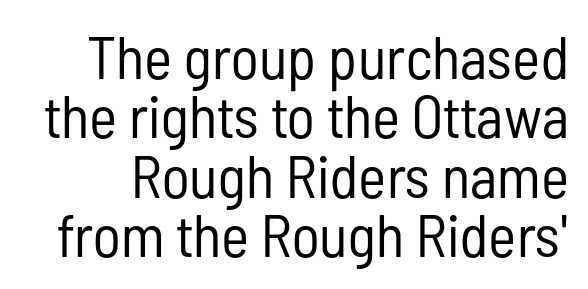
{"serif": "no", "italic": "no", "bold": "no", "weight": "regular", "width": "condensed", "stroke_contrast": "low", "x_height": "medium", "monospaced": "no", "underline": "no", "line_spacing": "tight", "line_spacing_ratio": 0.99, "letter_spacing": "normal", "letter_spacing_em": 0.0, "glyph_px": 60}
